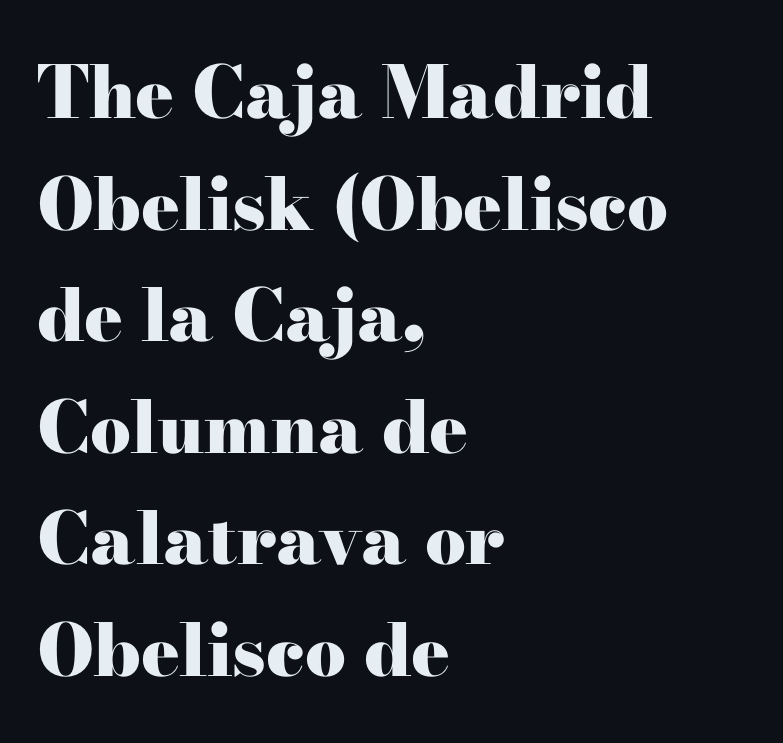
When letters stand straight like this, we call the style roman or upright. These words are printed bold, with thick strokes throughout. Is the block centered? No — it sits flush against the left margin. Varying glyph widths throughout — classic text-font behaviour. Small tapered or slab feet sit at the stroke ends, so this counts as serif.
